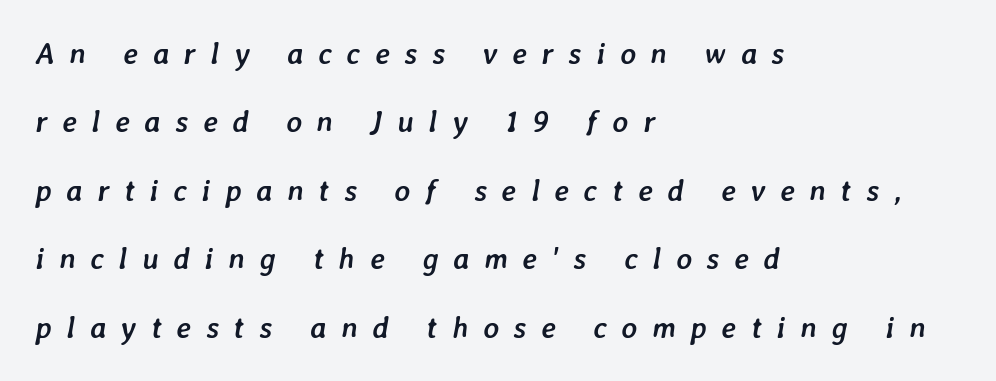
Q: Is the text bold? A: Yes.
Q: Is the text italic (slanted)? A: Yes, it leans right by about 7 degrees.
Q: Is the text underlined? A: No.
Q: How is the paragraph aligned? A: Left-aligned.
Q: Is the spacing between letters normal or unusually wide? A: Unusually wide.
Q: Is the spacing between lines tight, normal or loose? A: Loose.
Q: Width (condensed, normal, or wide)? A: Normal.
Q: Stroke contrast? A: Low.
Q: x-height? A: Medium.
Q: Monospaced? A: No.
